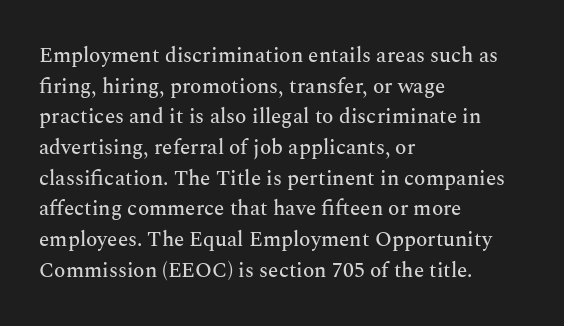
{"italic": "no", "underline": "no", "align": "left", "line_spacing": "normal", "line_spacing_ratio": 1.46, "letter_spacing": "normal", "letter_spacing_em": 0.0, "glyph_px": 21}
